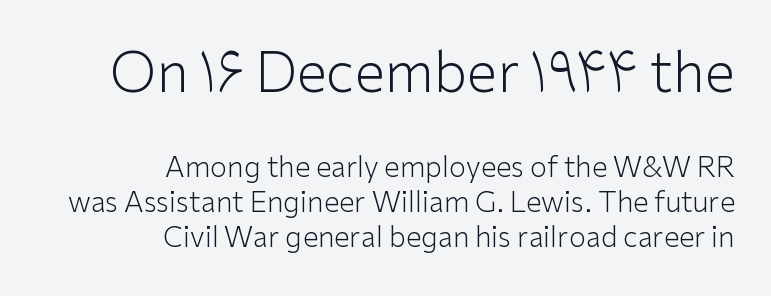
Q: Is the text bold? A: No.
Q: Is the text italic (slanted)? A: No, it is upright.
Q: Is the typeface a serif or a sans-serif typeface? A: Sans-serif.
Q: Is the text underlined? A: No.
Q: How is the paragraph aligned? A: Right-aligned.
Q: Is the spacing between letters normal or unusually wide? A: Normal.
Q: Which block of text is set in a larger size, the first (top) or the second (bottom)? A: The first (top) one.
Q: Width (condensed, normal, or wide)? A: Normal.
Q: Stroke contrast? A: Low.
Q: x-height? A: Medium.
Q: Monospaced? A: No.
